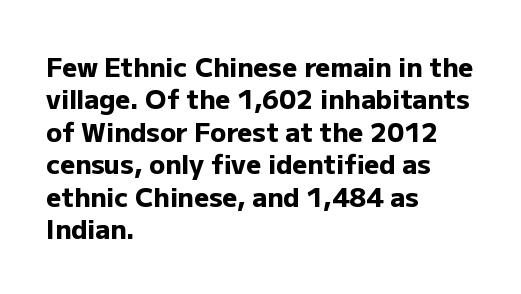
Interline gaps are of average width in this sample. Words float on clear page, feet unadorned. Weight check: bold — yes, fully. These lines were composed using upright roman letters.
